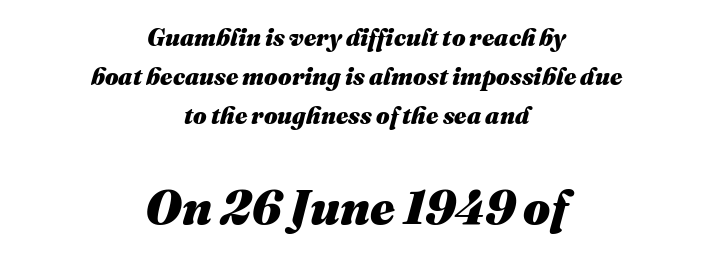
Q: Is the text bold? A: Yes.
Q: Is the text italic (slanted)? A: Yes, it leans right by about 16 degrees.
Q: Is the text underlined? A: No.
Q: How is the paragraph aligned? A: Centered.
Q: Is the spacing between letters normal or unusually wide? A: Normal.
Q: Is the spacing between lines tight, normal or loose? A: Normal.
Q: Which block of text is set in a larger size, the first (top) or the second (bottom)? A: The second (bottom) one.
Q: Width (condensed, normal, or wide)? A: Normal.
Q: Stroke contrast? A: Medium.
Q: x-height? A: Medium.
Q: Monospaced? A: No.
